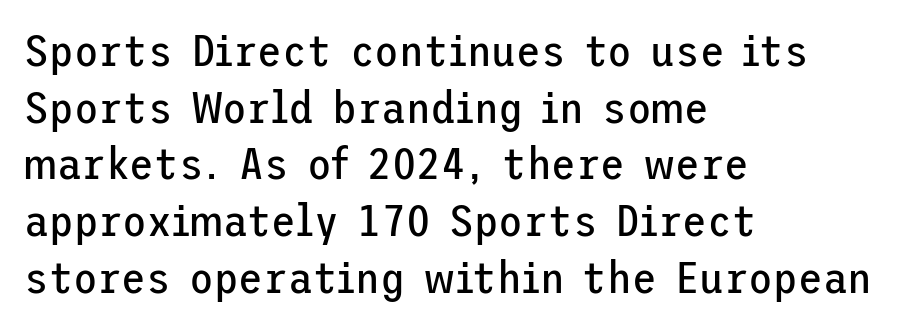
Q: Is the text bold? A: No.
Q: Is the text italic (slanted)? A: No, it is upright.
Q: Is the typeface a serif or a sans-serif typeface? A: Sans-serif.
Q: Is the text underlined? A: No.
Q: How is the paragraph aligned? A: Left-aligned.
Q: Is the spacing between letters normal or unusually wide? A: Normal.
Q: Is the spacing between lines tight, normal or loose? A: Normal.
Q: Width (condensed, normal, or wide)? A: Normal.
Q: Stroke contrast? A: Low.
Q: x-height? A: Medium.
